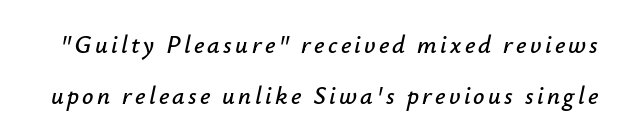
{"italic": "yes", "lean": "right", "slant_degrees": 12, "underline": "no", "line_spacing": "loose", "line_spacing_ratio": 2.04, "glyph_px": 25}
